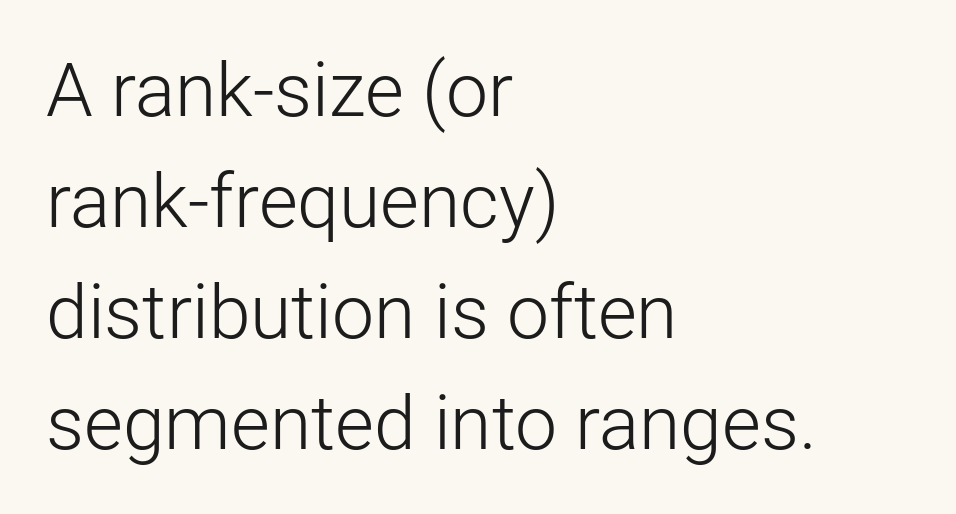
The image shows 75 px light sans-serif type, upright; set left-aligned, normal line spacing (1.48x), normal letter spacing, not underlined; low stroke contrast and a medium x-height.
